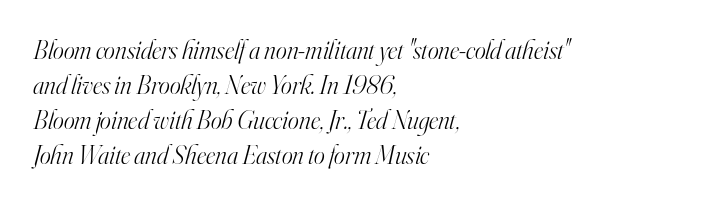
The image shows 26 px text type, italic (leaning right); set left-aligned, normal line spacing (1.34x), normal letter spacing, not underlined.
